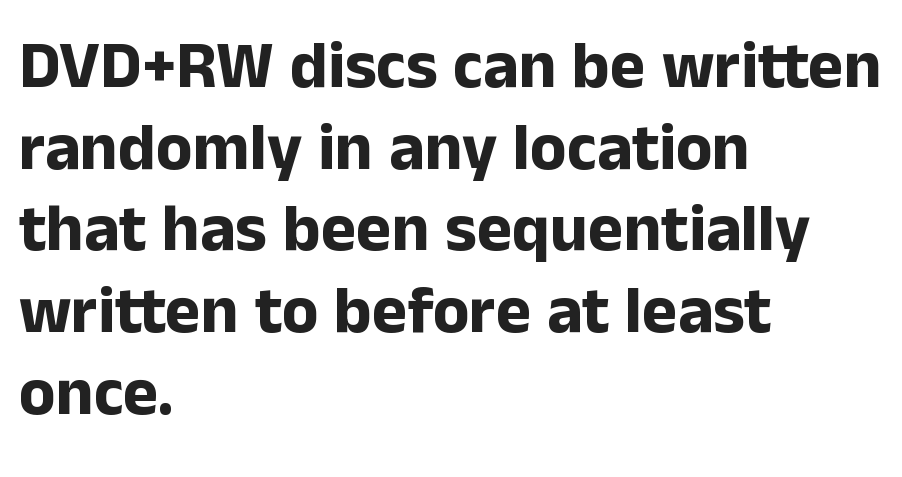
The image shows 67 px bold sans-serif type, upright; set left-aligned, line spacing 1.22x, normal letter spacing, not underlined; low stroke contrast and a medium x-height.
